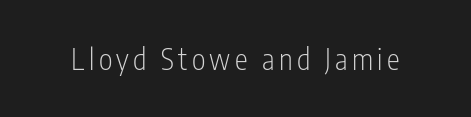
The typeface has the unassuming heft of standard copy or less. A typesetter would label this face a sans. Characters remain perfectly vertical along every line. Descenders hang freely into open space. Think of a printed novel: that variable character pitch is what you see here.
